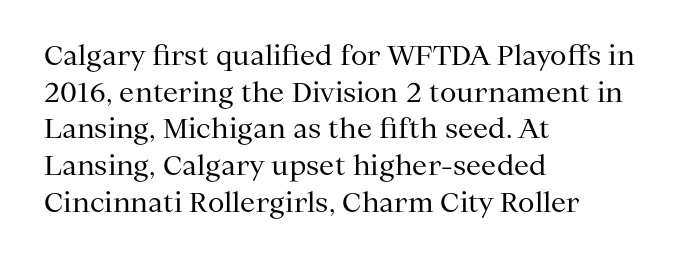
Q: Is the text bold? A: No.
Q: Is the text italic (slanted)? A: No, it is upright.
Q: Is the text underlined? A: No.
Q: How is the paragraph aligned? A: Left-aligned.
Q: Is the spacing between letters normal or unusually wide? A: Normal.
Q: Is the spacing between lines tight, normal or loose? A: Normal.
